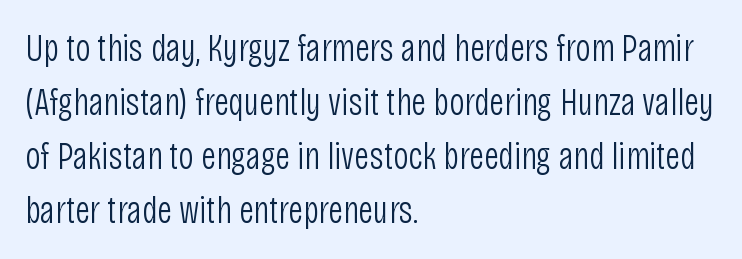
{"serif": "no", "italic": "no", "bold": "no", "weight": "light", "width": "condensed", "stroke_contrast": "low", "x_height": "large", "monospaced": "no", "underline": "no", "align": "left", "line_spacing": "normal", "line_spacing_ratio": 1.42, "letter_spacing": "normal", "letter_spacing_em": 0.0, "glyph_px": 38}
